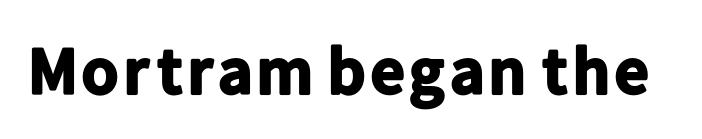
Q: Is the text bold? A: Yes.
Q: Is the text italic (slanted)? A: No, it is upright.
Q: Is the typeface a serif or a sans-serif typeface? A: Sans-serif.
Q: Is the text underlined? A: No.
Q: Is the spacing between letters normal or unusually wide? A: Normal.
Q: Width (condensed, normal, or wide)? A: Normal.
Q: Stroke contrast? A: Low.
Q: x-height? A: Medium.
Q: Monospaced? A: No.
